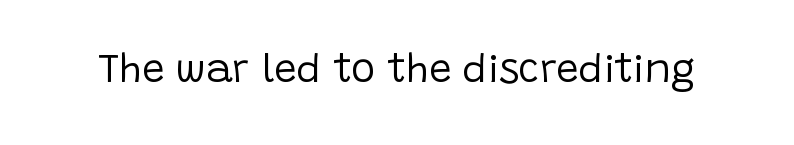
{"serif": "no", "italic": "no", "bold": "no", "weight": "regular", "width": "normal", "stroke_contrast": "low", "x_height": "large", "monospaced": "no", "underline": "no", "letter_spacing": "normal", "letter_spacing_em": 0.0, "glyph_px": 40}
